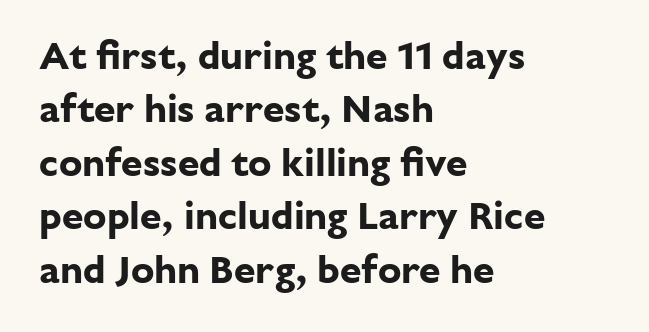
Q: Is the text bold? A: Yes.
Q: Is the text italic (slanted)? A: No, it is upright.
Q: Is the typeface a serif or a sans-serif typeface? A: Sans-serif.
Q: Is the text underlined? A: No.
Q: How is the paragraph aligned? A: Left-aligned.
Q: Is the spacing between letters normal or unusually wide? A: Normal.
Q: Is the spacing between lines tight, normal or loose? A: Normal.
Q: Width (condensed, normal, or wide)? A: Normal.
Q: Stroke contrast? A: Low.
Q: x-height? A: Medium.
Q: Monospaced? A: No.
